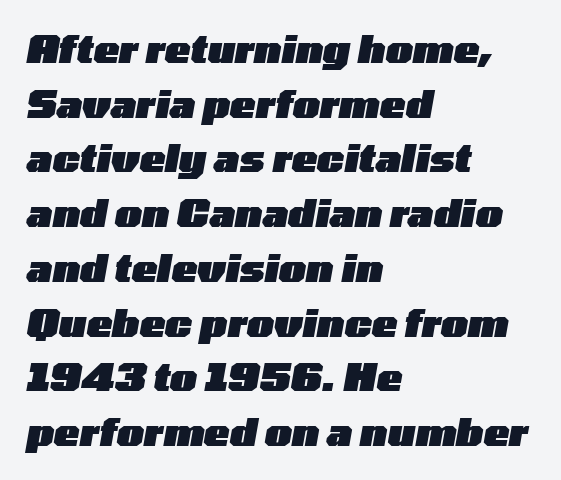
What's the leading like? Ordinary, nothing unusual. Yep, that's italic — everything's leaning. Visually the block forms a straight wall on the left and a jagged coastline on the right. Default kerning and tracking; the words read as compact shapes.
